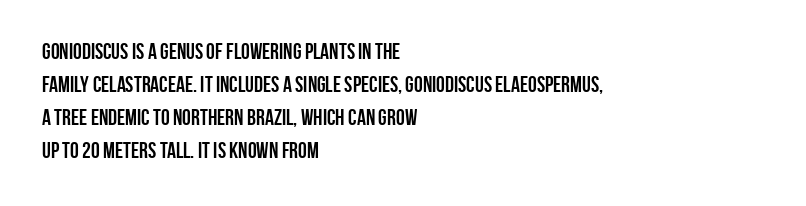
{"italic": "no", "bold": "yes", "underline": "no", "align": "left", "line_spacing": "normal", "line_spacing_ratio": 1.5, "letter_spacing": "normal", "letter_spacing_em": 0.0, "glyph_px": 22}
